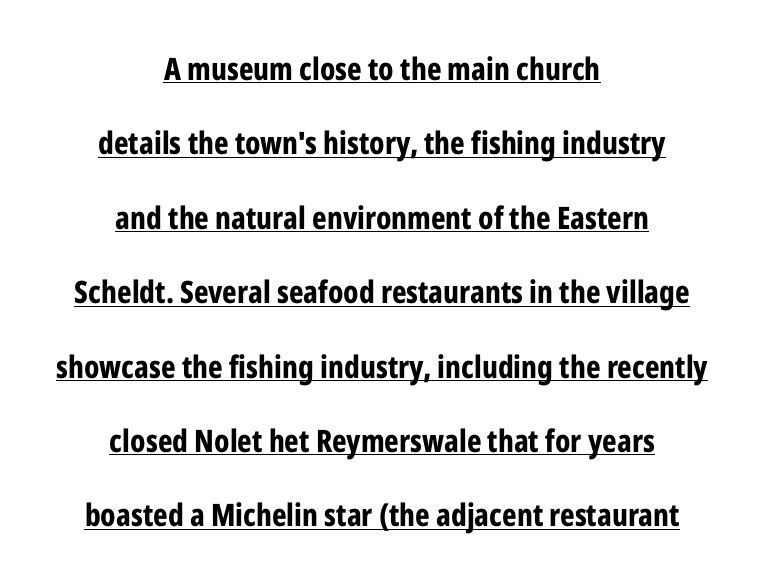
The image shows 31 px bold, condensed sans-serif type, upright; set centered, loose line spacing (2.4x), normal letter spacing, underlined; low stroke contrast and a medium x-height.
